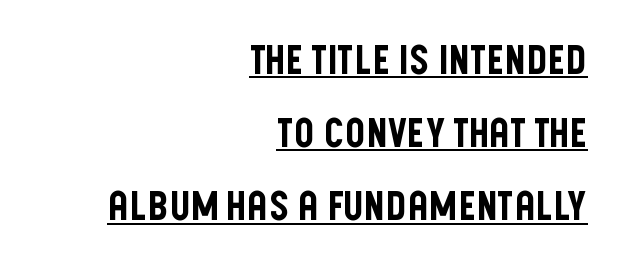
Q: Is the text italic (slanted)? A: No, it is upright.
Q: Is the typeface a serif or a sans-serif typeface? A: Sans-serif.
Q: Is the text underlined? A: Yes.
Q: How is the paragraph aligned? A: Right-aligned.
Q: Is the spacing between letters normal or unusually wide? A: Normal.
Q: Width (condensed, normal, or wide)? A: Condensed.
Q: Stroke contrast? A: Low.
Q: x-height? A: Large.
Q: Monospaced? A: No.
